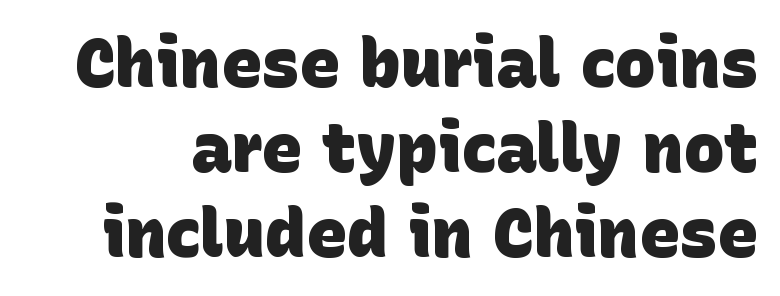
The image shows 68 px heavy sans-serif type; set normal line spacing (1.25x), normal letter spacing, not underlined; low stroke contrast and a large x-height.
